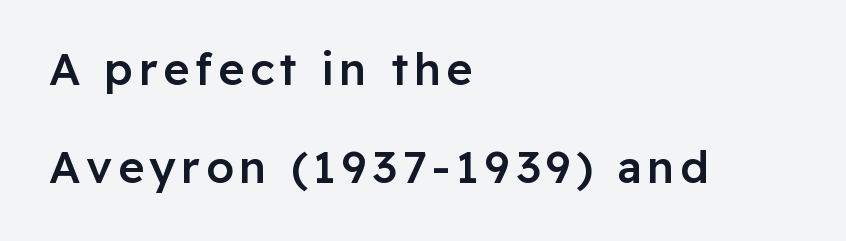
As a designer I'd log this as weight 600, semibold. Every stem runs plumb, perpendicular to the baseline. Check under the words: just untouched page. The face used here is proportionally spaced, like ordinary book or web type. Examine the stroke ends and you'll find no serifs. One glance says open: line gaps are wider than usual.
